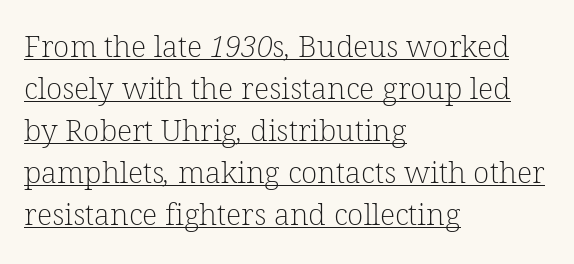
Alignment: flush left. Students, note that the glyphs here touch the page at normal intervals. Letters have the restrained weight of plain body copy at most. Observe the serifs anchoring each vertical stroke in this sample. This sample has the flowing, uneven cadence of proportional lettering.
